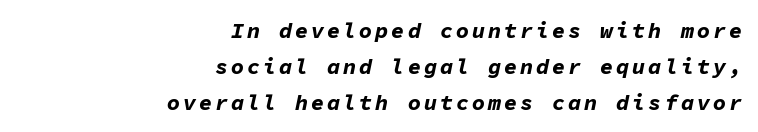
{"italic": "yes", "lean": "right", "slant_degrees": 11, "bold": "yes", "underline": "no", "align": "right", "line_spacing": "normal", "line_spacing_ratio": 1.63, "glyph_px": 22}
